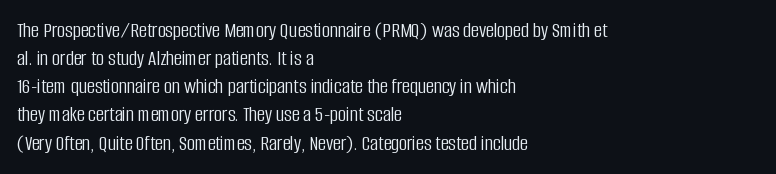
Q: Is the text bold? A: No.
Q: Is the text italic (slanted)? A: No, it is upright.
Q: Is the text underlined? A: No.
Q: How is the paragraph aligned? A: Left-aligned.
Q: Is the spacing between letters normal or unusually wide? A: Normal.
Q: Is the spacing between lines tight, normal or loose? A: Normal.
